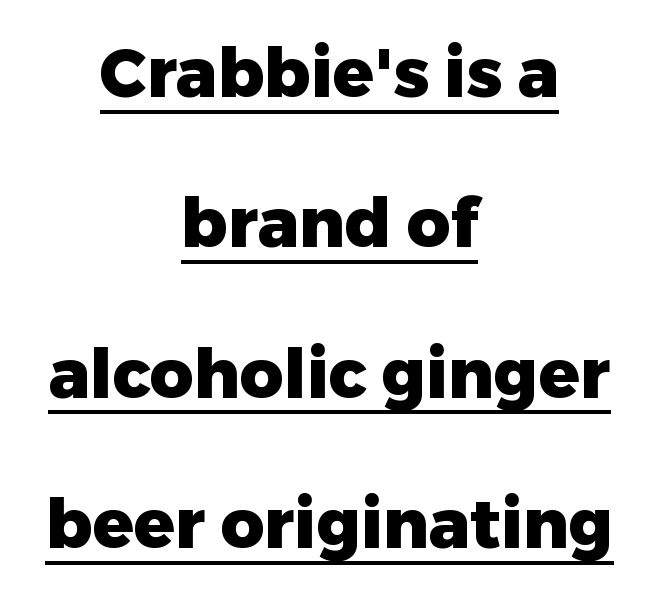
Style check: upright. These lines are rendered in a variable-pitch font. Summary of vertical rhythm: relaxed, with wide interline spacing. Stroke terminals: plain, sans-serif. Caption: bold face, heavy strokes.
